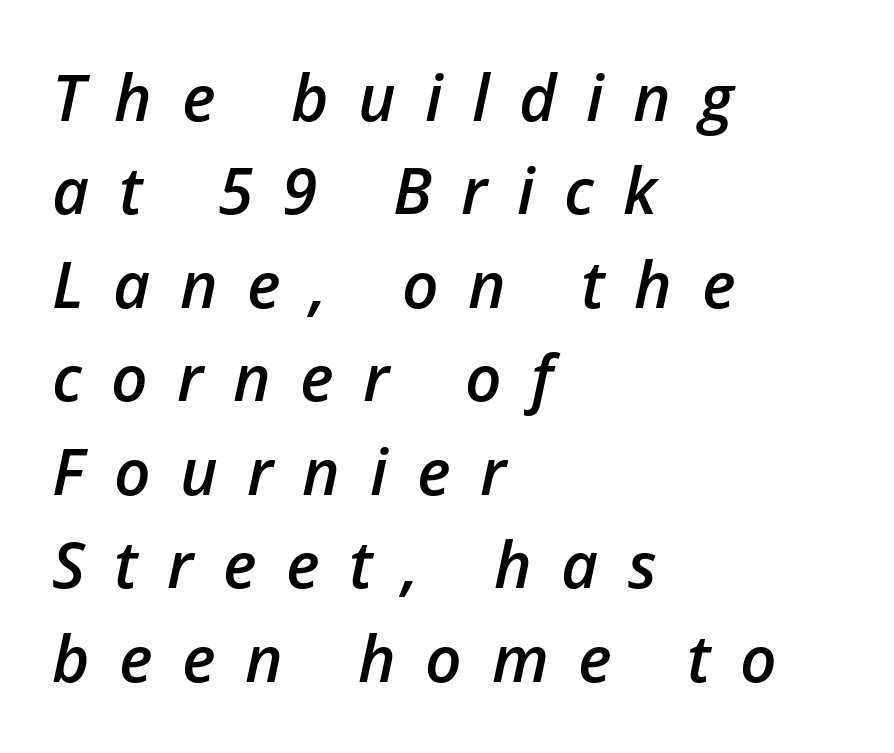
{"italic": "yes", "lean": "right", "slant_degrees": 12, "bold": "semi", "weight": "semibold", "width": "normal", "stroke_contrast": "low", "x_height": "medium", "monospaced": "no", "underline": "no", "align": "left", "line_spacing": "normal", "line_spacing_ratio": 1.46, "letter_spacing": "wide", "letter_spacing_em": 0.46, "glyph_px": 64}
